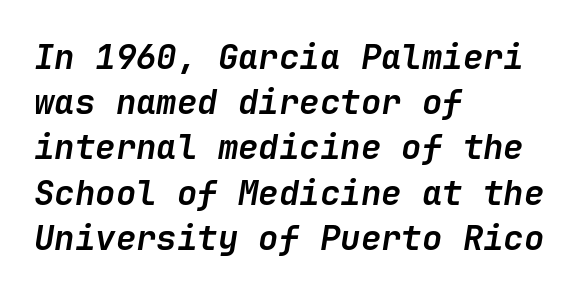
Reading down the column, the eye jumps a familiar distance to each next line. Italic? Definitely — the glyphs are oblique. The passage is arranged the way most books set body copy — flush left. Heavy-handed strokes throughout: this text is bold.
